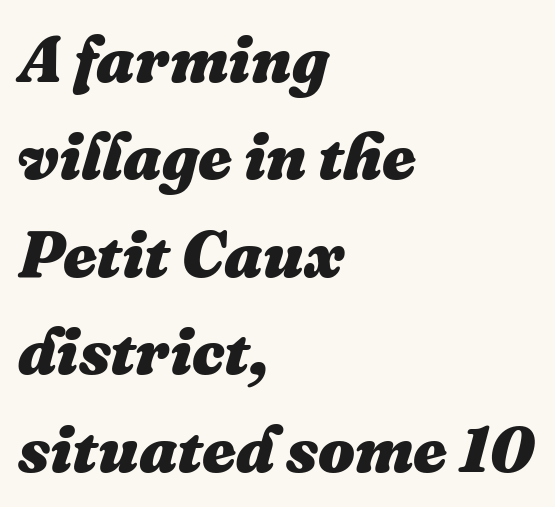
The image shows 65 px heavy type, italic (leaning right); set left-aligned, normal line spacing (1.5x), normal letter spacing, not underlined; medium stroke contrast and a medium x-height.
